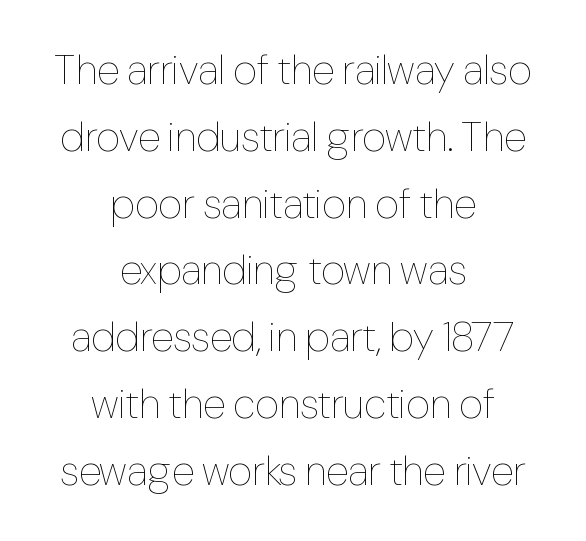
The image shows 42 px thin, condensed type, upright; set centered, normal line spacing (1.59x), normal letter spacing, not underlined; low stroke contrast and a medium x-height.
